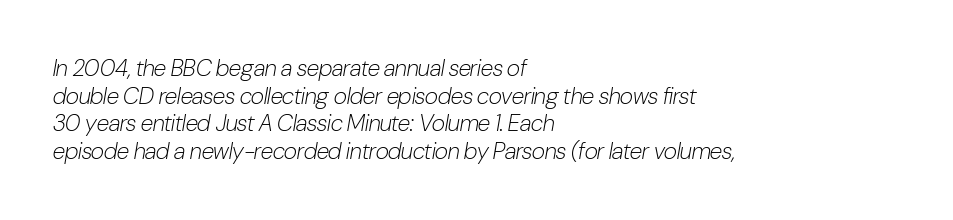
{"italic": "yes", "lean": "right", "slant_degrees": 10, "bold": "no", "underline": "no", "align": "left", "line_spacing_ratio": 1.2, "letter_spacing": "normal", "letter_spacing_em": 0.0, "glyph_px": 23}
